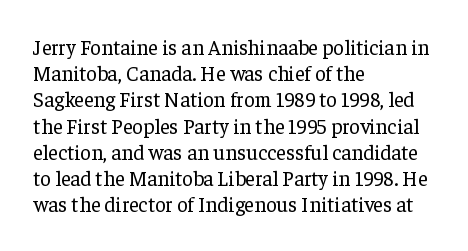
Does extra space separate the letters? No, they use regular spacing. Layout note: lines flush left. The area under the type is left untouched. This reads as an unemphasized weight, regular at the heaviest. This is roman type, the default non-slanted kind. Vertical spacing — default.
